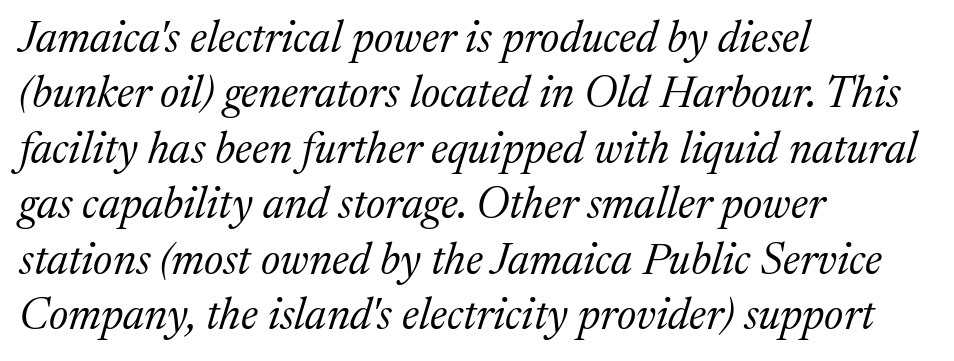
{"serif": "yes", "italic": "yes", "lean": "right", "slant_degrees": 17, "bold": "no", "weight": "regular", "width": "normal", "stroke_contrast": "medium", "x_height": "medium", "monospaced": "no", "underline": "no", "align": "left", "line_spacing": "normal", "line_spacing_ratio": 1.26, "letter_spacing": "normal", "letter_spacing_em": 0.0, "glyph_px": 44}
